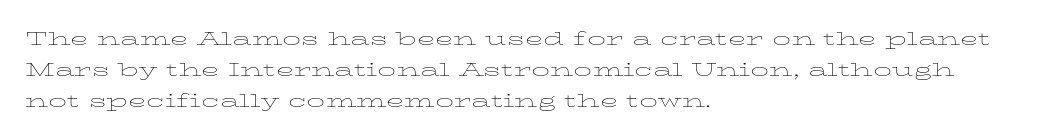
{"italic": "no", "bold": "no", "underline": "no", "align": "left", "line_spacing": "normal", "line_spacing_ratio": 1.29, "letter_spacing": "normal", "letter_spacing_em": 0.0, "glyph_px": 24}
